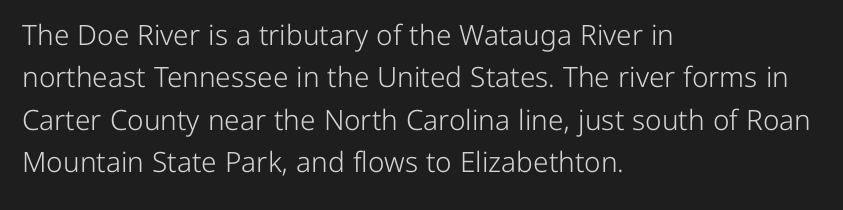
Q: Is the text bold? A: No.
Q: Is the text italic (slanted)? A: No, it is upright.
Q: Is the typeface a serif or a sans-serif typeface? A: Sans-serif.
Q: Is the text underlined? A: No.
Q: How is the paragraph aligned? A: Left-aligned.
Q: Is the spacing between letters normal or unusually wide? A: Normal.
Q: Is the spacing between lines tight, normal or loose? A: Normal.
Q: Width (condensed, normal, or wide)? A: Normal.
Q: Stroke contrast? A: Low.
Q: x-height? A: Medium.
Q: Monospaced? A: No.
